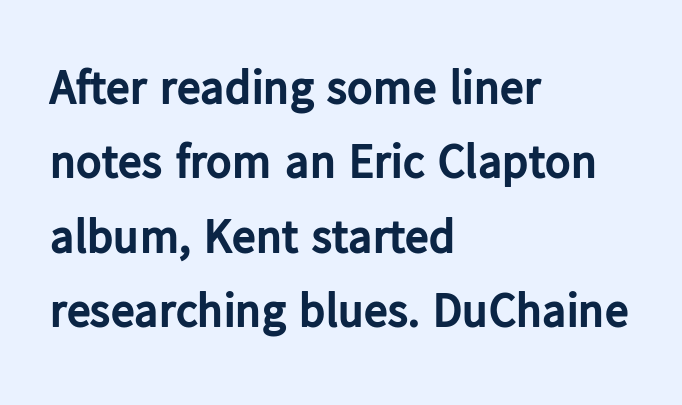
{"serif": "no", "italic": "no", "bold": "yes", "weight": "bold", "width": "normal", "stroke_contrast": "low", "x_height": "medium", "monospaced": "no", "underline": "no", "align": "left", "line_spacing": "normal", "line_spacing_ratio": 1.55, "letter_spacing": "normal", "letter_spacing_em": 0.0, "glyph_px": 48}
